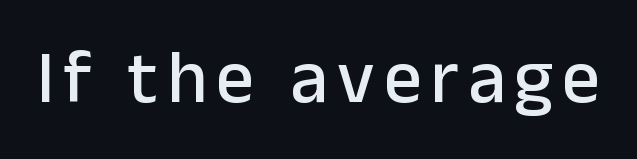
{"serif": "no", "italic": "no", "width": "normal", "stroke_contrast": "low", "x_height": "medium", "monospaced": "no", "underline": "no", "glyph_px": 75}
